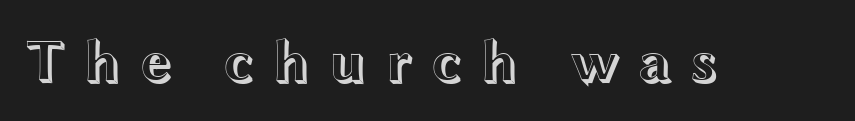
Q: Is the text italic (slanted)? A: No, it is upright.
Q: Is the text underlined? A: No.
Q: Is the spacing between letters normal or unusually wide? A: Unusually wide.
Q: Width (condensed, normal, or wide)? A: Wide.
Q: x-height? A: Medium.
Q: Monospaced? A: No.
